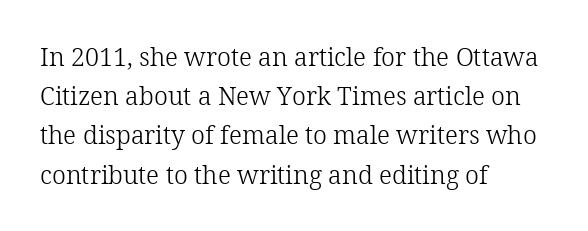
The image shows 25 px text type, upright; set left-aligned, normal line spacing (1.57x), normal letter spacing, not underlined.
